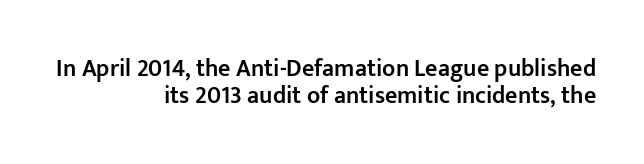
The image shows 24 px text type, upright; set right-aligned, tight line spacing (1.12x), normal letter spacing, not underlined.
